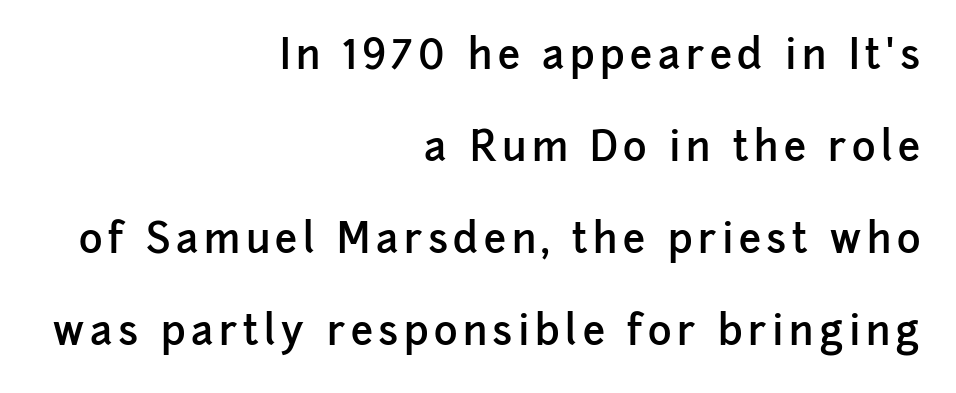
The image shows 40 px semibold sans-serif type, upright; set right-aligned, loose line spacing (2.3x), not underlined; low stroke contrast and a medium x-height.
